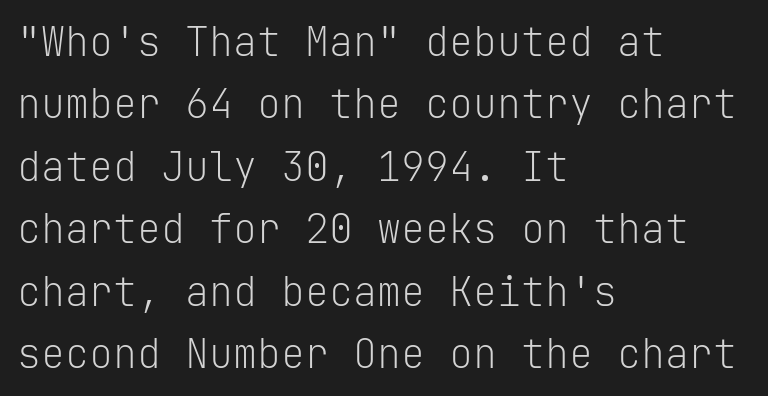
The image shows 40 px light sans-serif type, upright, monospaced; set left-aligned, normal line spacing (1.56x), normal letter spacing, not underlined; low stroke contrast and a medium x-height.
